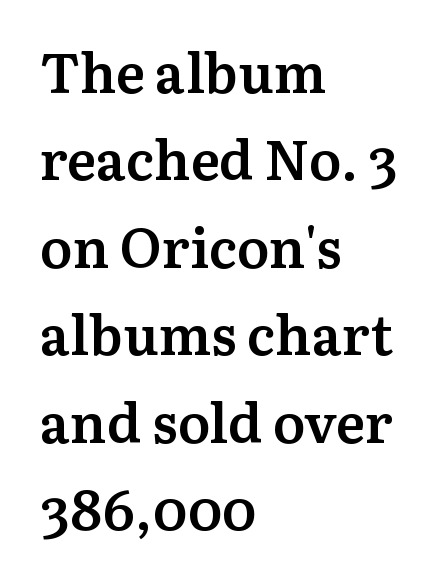
The image shows 55 px semibold serif type, upright; set left-aligned, normal line spacing (1.59x), normal letter spacing, not underlined; medium stroke contrast and a medium x-height.
